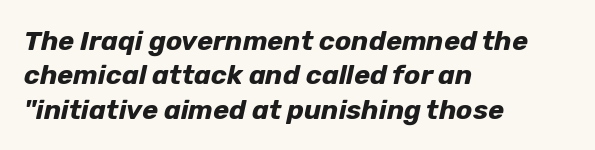
Alignment: flush left. The zone under the glyphs is completely vacant. Is the type slanted? Yes — the strokes lean at a clear angle. Horizontal bands of white between lines are of average thickness. Tracking value appears to be zero — textbook default spacing.
